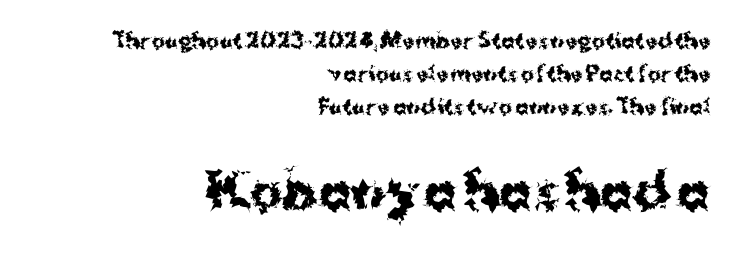
{"serif": "no", "italic": "no", "bold": "yes", "weight": "bold", "width": "normal", "stroke_contrast": "medium", "x_height": "medium", "monospaced": "no", "underline": "no", "align": "right", "line_spacing": "normal", "line_spacing_ratio": 1.66, "letter_spacing": "normal", "letter_spacing_em": 0.0, "larger_block": "second", "size_ratio": 2.45, "glyph_px": 49}
